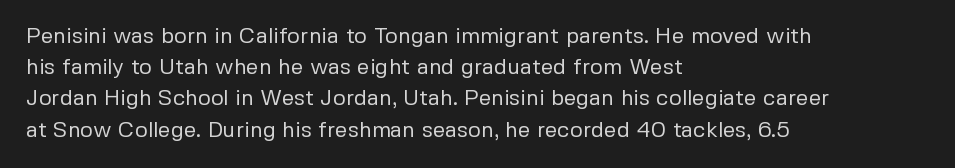
{"italic": "no", "bold": "no", "underline": "no", "align": "left", "line_spacing": "normal", "line_spacing_ratio": 1.42, "letter_spacing": "normal", "letter_spacing_em": 0.0, "glyph_px": 22}
